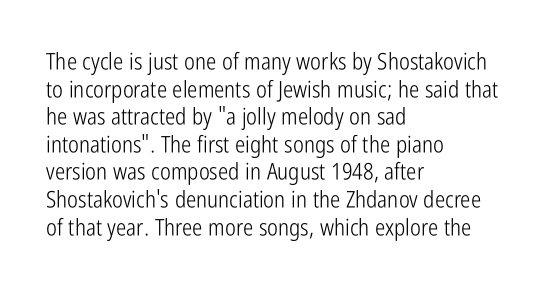
Unlike italic type, these characters show no tilt at all. The string is rendered with underlining switched off. The lines are quadded left. Tracking here is standard; glyphs follow each other at the usual distance. The letters look calm and open, with moderate or lighter stems.
